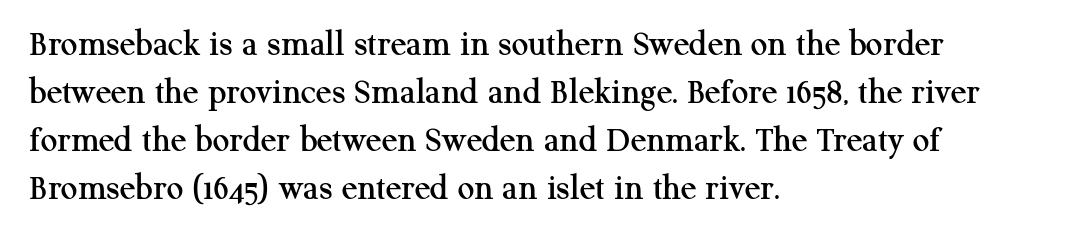
The image shows 37 px serif type, upright; set left-aligned, normal line spacing (1.3x), normal letter spacing, not underlined; medium stroke contrast and a medium x-height.
